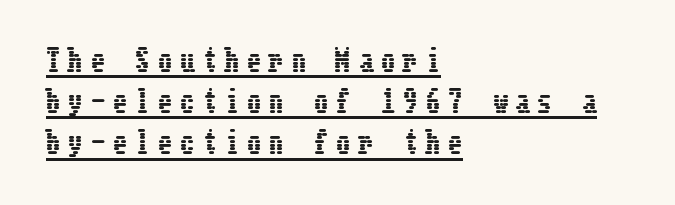
The image shows 29 px condensed type, upright; set left-aligned, normal line spacing (1.42x), unusually wide letter spacing (+0.27 em), underlined; low stroke contrast and a medium x-height.
